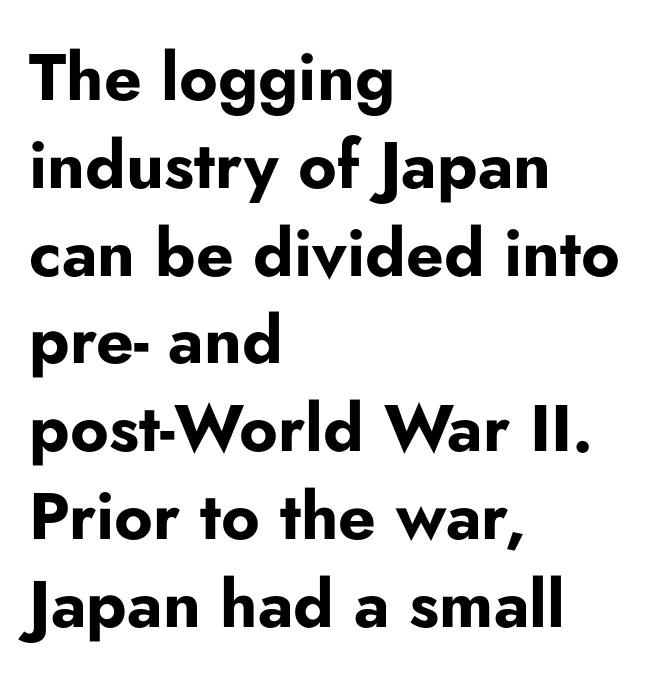
Underlining? Definitely not there. This is heavy type, rendered in bold. The rendering uses natural spacing where letterforms have individual widths. Each line starts at the same left margin while the right side varies. What's the leading like? Ordinary, nothing unusual. The designer went with a sans here, leaving each stem footless.
